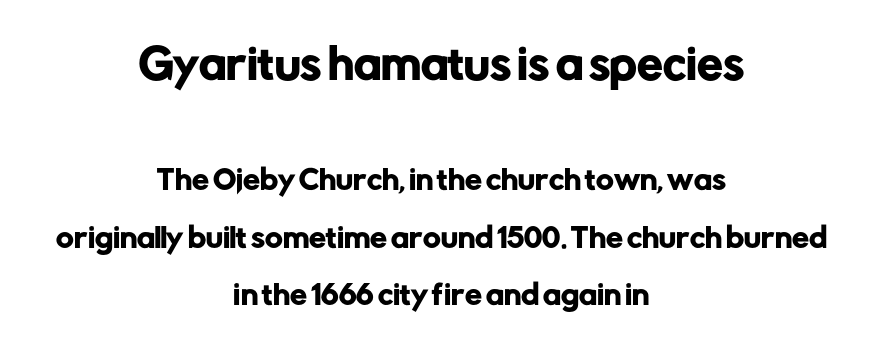
This is sans-serif lettering, the kind often seen on screens and signage. Varying glyph widths throughout — classic text-font behaviour. Leading: increased. In terms of letterspacing, this is plain default setting.
